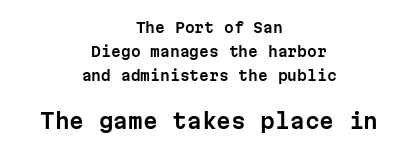
This layout puts the modest block above and the oversized block below. Anything drawn beneath the words? Only blank space. A typesetter would mark this as roman, not italic. These lines are centered, leaving both edges ragged.
